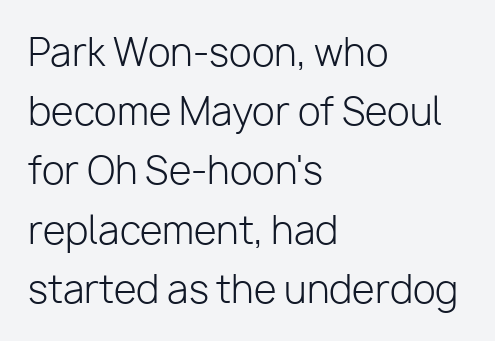
The image shows 37 px light sans-serif type, upright; set left-aligned, normal line spacing (1.6x), normal letter spacing, not underlined; low stroke contrast and a medium x-height.
